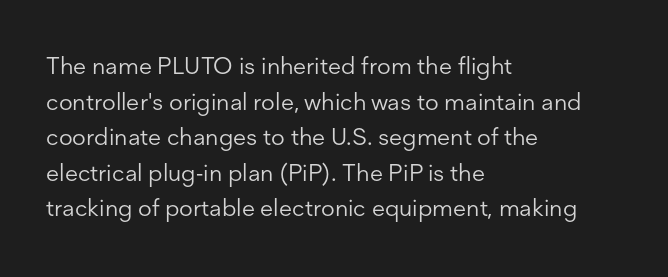
{"italic": "no", "bold": "no", "underline": "no", "align": "left", "line_spacing": "normal", "line_spacing_ratio": 1.48, "letter_spacing": "normal", "letter_spacing_em": 0.0, "glyph_px": 24}
